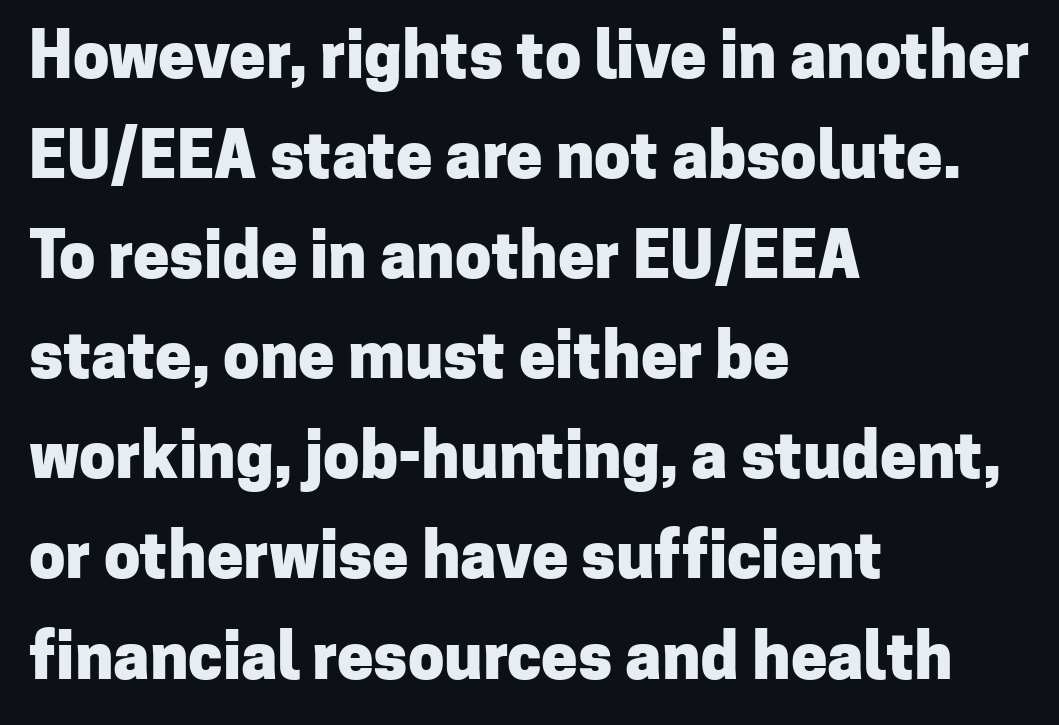
Q: Is the text bold? A: Yes.
Q: Is the text italic (slanted)? A: No, it is upright.
Q: Is the typeface a serif or a sans-serif typeface? A: Sans-serif.
Q: Is the text underlined? A: No.
Q: How is the paragraph aligned? A: Left-aligned.
Q: Is the spacing between letters normal or unusually wide? A: Normal.
Q: Is the spacing between lines tight, normal or loose? A: Normal.
Q: Width (condensed, normal, or wide)? A: Normal.
Q: Stroke contrast? A: Low.
Q: x-height? A: Medium.
Q: Monospaced? A: No.
